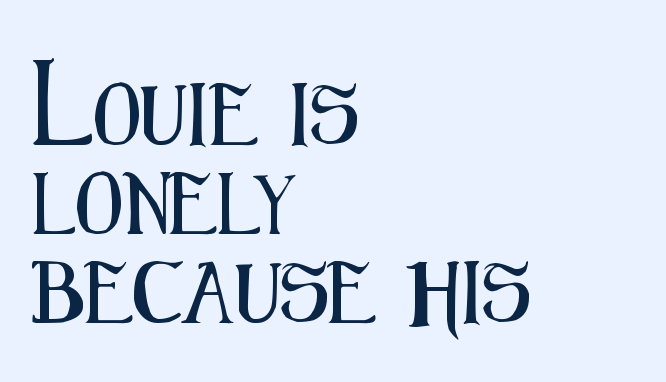
Q: Is the text italic (slanted)? A: No, it is upright.
Q: Is the text underlined? A: No.
Q: How is the paragraph aligned? A: Left-aligned.
Q: Is the spacing between letters normal or unusually wide? A: Normal.
Q: Is the spacing between lines tight, normal or loose? A: Normal.
Q: Width (condensed, normal, or wide)? A: Condensed.
Q: Stroke contrast? A: Medium.
Q: x-height? A: Medium.
Q: Monospaced? A: No.
